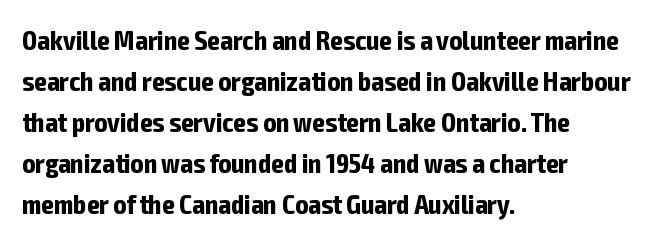
{"italic": "no", "bold": "yes", "underline": "no", "align": "left", "line_spacing": "normal", "line_spacing_ratio": 1.52, "letter_spacing": "normal", "letter_spacing_em": 0.0, "glyph_px": 27}
